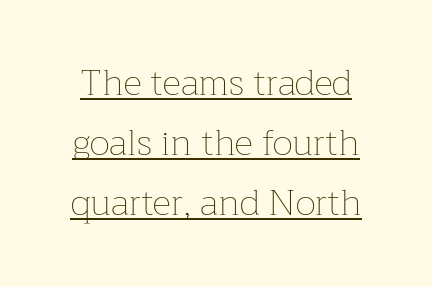
Q: Is the text bold? A: No.
Q: Is the text italic (slanted)? A: No, it is upright.
Q: Is the text underlined? A: Yes.
Q: Is the spacing between letters normal or unusually wide? A: Normal.
Q: Is the spacing between lines tight, normal or loose? A: Normal.
Q: Width (condensed, normal, or wide)? A: Normal.
Q: Stroke contrast? A: Low.
Q: x-height? A: Medium.
Q: Monospaced? A: No.
